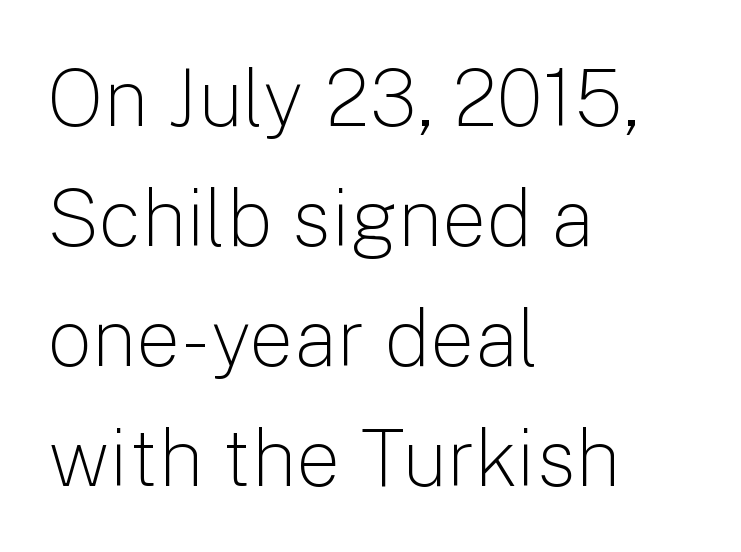
{"serif": "no", "italic": "no", "bold": "no", "weight": "light", "width": "normal", "stroke_contrast": "low", "x_height": "medium", "monospaced": "no", "underline": "no", "align": "left", "line_spacing": "normal", "line_spacing_ratio": 1.52, "letter_spacing": "normal", "letter_spacing_em": 0.0, "glyph_px": 79}
